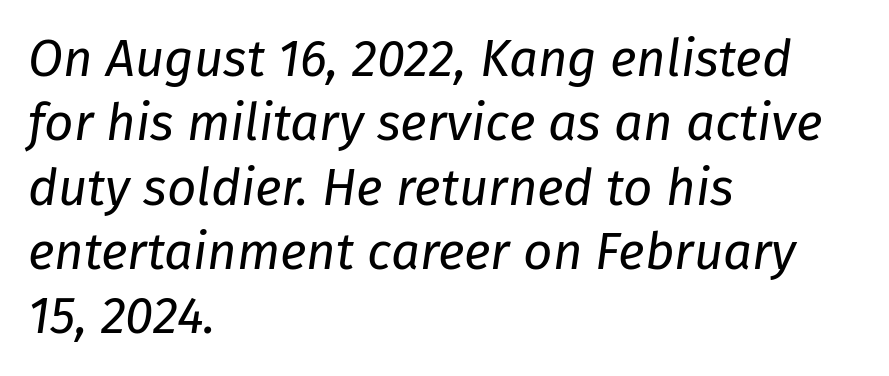
Looks like regular typesetting: each glyph gets only the width it needs. The gaps between neighbouring characters are ordinary and unremarkable. Italic? Definitely — the glyphs are oblique. Clear beneath every line of the passage. Notice how descenders clear the ascenders below comfortably — that's standard leading.
